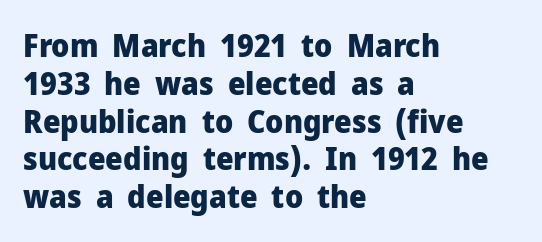
The image shows 31 px heavy sans-serif type, upright; set left-aligned, line spacing 1.22x, normal letter spacing, not underlined; low stroke contrast and a medium x-height.
